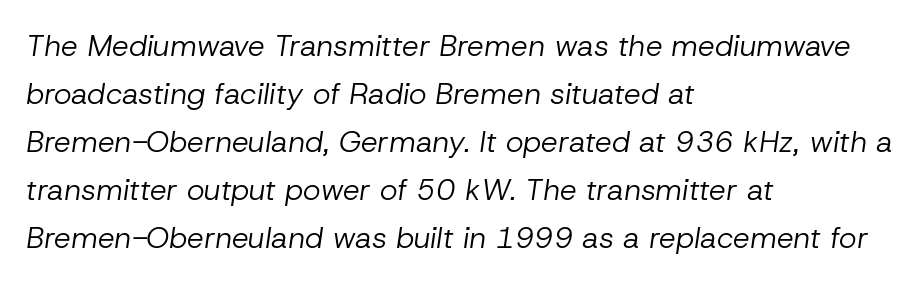
Q: Is the text bold? A: No.
Q: Is the text italic (slanted)? A: Yes, it leans right by about 8 degrees.
Q: Is the text underlined? A: No.
Q: How is the paragraph aligned? A: Left-aligned.
Q: Is the spacing between letters normal or unusually wide? A: Normal.
Q: Is the spacing between lines tight, normal or loose? A: Normal.
Q: Width (condensed, normal, or wide)? A: Normal.
Q: Stroke contrast? A: Low.
Q: x-height? A: Medium.
Q: Monospaced? A: No.
